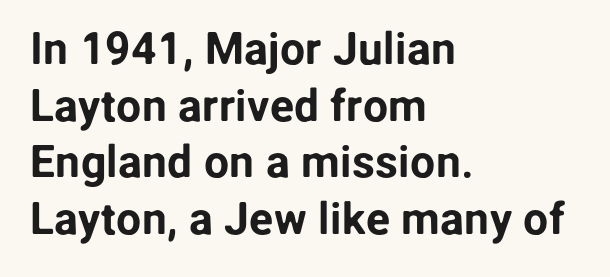
Q: Is the text italic (slanted)? A: No, it is upright.
Q: Is the typeface a serif or a sans-serif typeface? A: Sans-serif.
Q: Is the text underlined? A: No.
Q: How is the paragraph aligned? A: Left-aligned.
Q: Is the spacing between letters normal or unusually wide? A: Normal.
Q: Is the spacing between lines tight, normal or loose? A: Normal.
Q: Width (condensed, normal, or wide)? A: Normal.
Q: Stroke contrast? A: Low.
Q: x-height? A: Medium.
Q: Monospaced? A: No.
